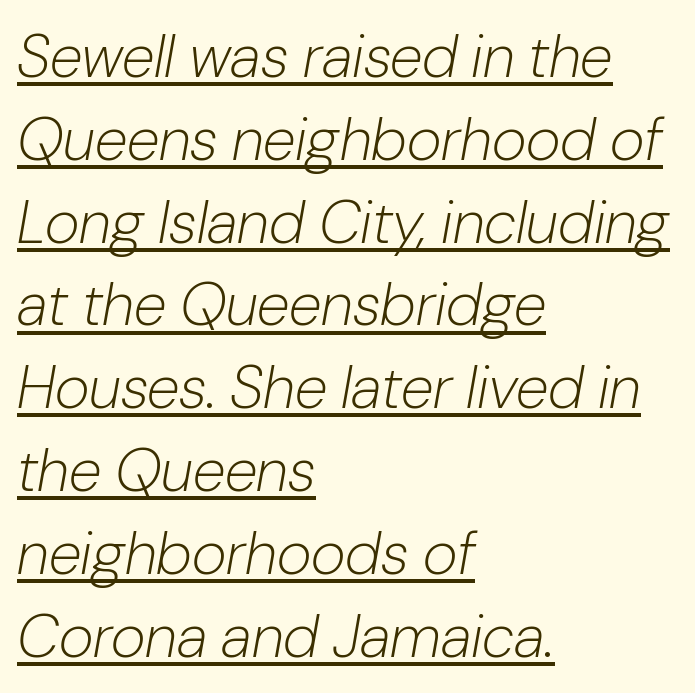
Q: Is the text bold? A: No.
Q: Is the text italic (slanted)? A: Yes, it leans right by about 10 degrees.
Q: Is the text underlined? A: Yes.
Q: How is the paragraph aligned? A: Left-aligned.
Q: Is the spacing between letters normal or unusually wide? A: Normal.
Q: Is the spacing between lines tight, normal or loose? A: Normal.
Q: Width (condensed, normal, or wide)? A: Normal.
Q: Stroke contrast? A: Low.
Q: x-height? A: Medium.
Q: Monospaced? A: No.
